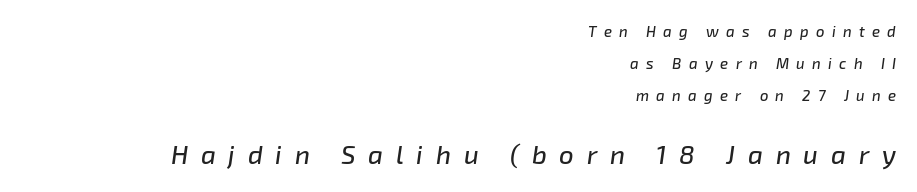
The strip under each line holds only bare page. The second block has been scaled up relative to the first. The text block is weighted toward the right margin, trailing off unevenly leftward. One glance says open: line gaps are wider than usual. The face used here is rendered with a markedly widened letterfit.
